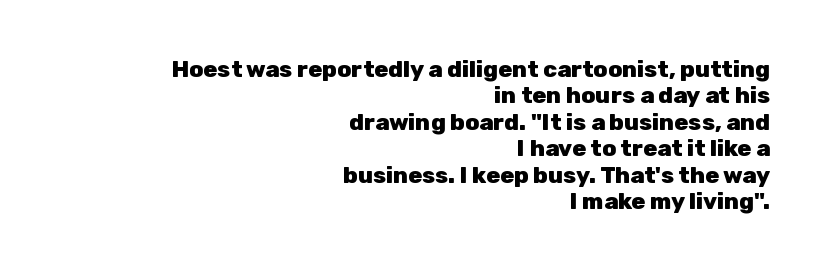
{"italic": "no", "bold": "yes", "underline": "no", "align": "right", "line_spacing": "tight", "line_spacing_ratio": 1.15, "letter_spacing": "normal", "letter_spacing_em": 0.0, "glyph_px": 23}
